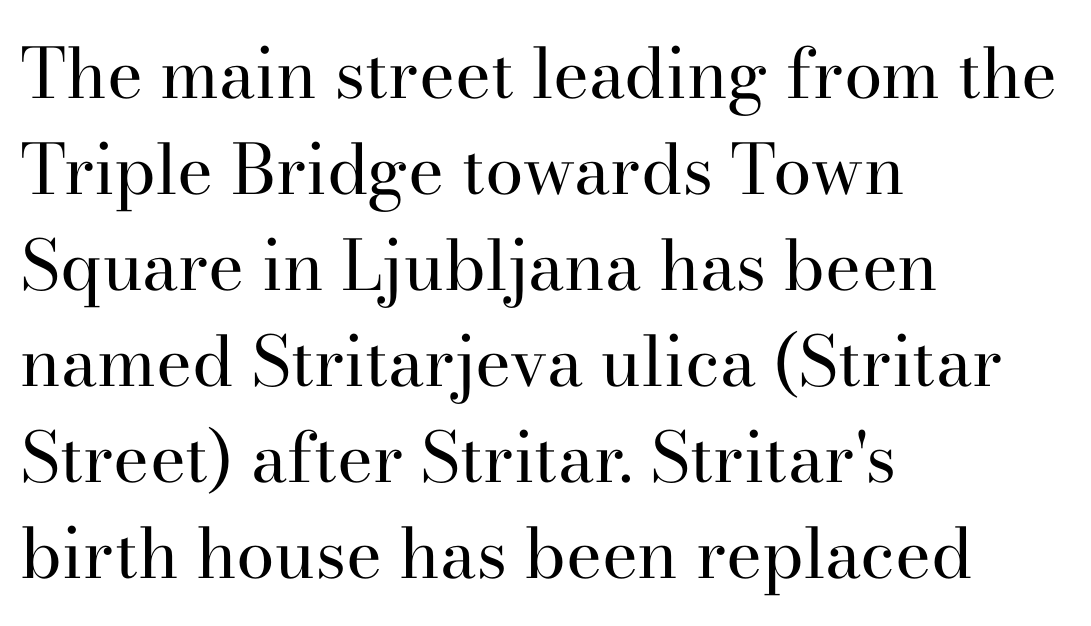
The space between consecutive lines is moderate. These lines stack with their left ends in a neat column. Look at the bottom of the vertical strokes: they flare into serifs here. Nope, not italic — everything's standing straight.
